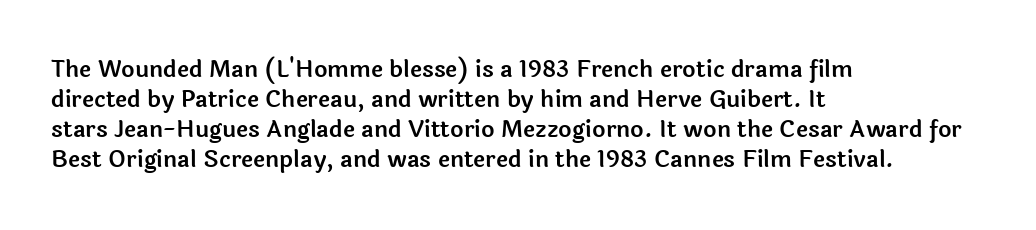
Q: Is the text italic (slanted)? A: No, it is upright.
Q: Is the text underlined? A: No.
Q: How is the paragraph aligned? A: Left-aligned.
Q: Is the spacing between letters normal or unusually wide? A: Normal.
Q: Is the spacing between lines tight, normal or loose? A: Normal.
